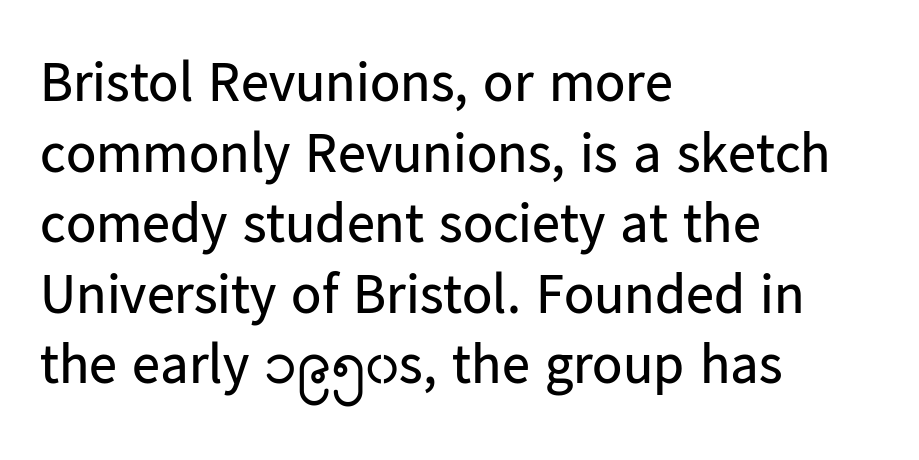
Inter-character spacing is left at the font's built-in metrics. The letters advance in unequal steps, a hallmark of proportional type. Stroke mass is kept to a normal reading level or below. Quick note: underline off. The face used here is a sans, in the tradition of grotesques and geometrics.
